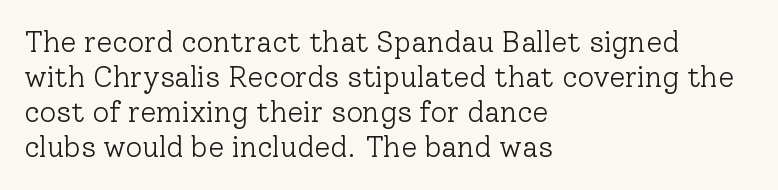
{"serif": "yes", "italic": "no", "bold": "no", "weight": "light", "width": "normal", "stroke_contrast": "low", "x_height": "medium", "monospaced": "no", "underline": "no", "align": "left", "line_spacing_ratio": 1.21, "letter_spacing": "normal", "letter_spacing_em": 0.0, "glyph_px": 29}
